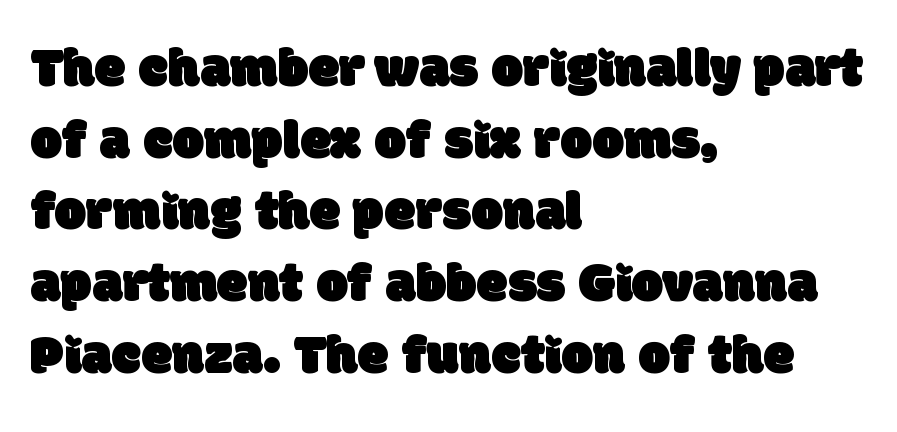
Q: Is the typeface a serif or a sans-serif typeface? A: Sans-serif.
Q: Is the text underlined? A: No.
Q: How is the paragraph aligned? A: Left-aligned.
Q: Is the spacing between letters normal or unusually wide? A: Normal.
Q: Is the spacing between lines tight, normal or loose? A: Normal.
Q: Width (condensed, normal, or wide)? A: Normal.
Q: Stroke contrast? A: Low.
Q: x-height? A: Large.
Q: Monospaced? A: No.
